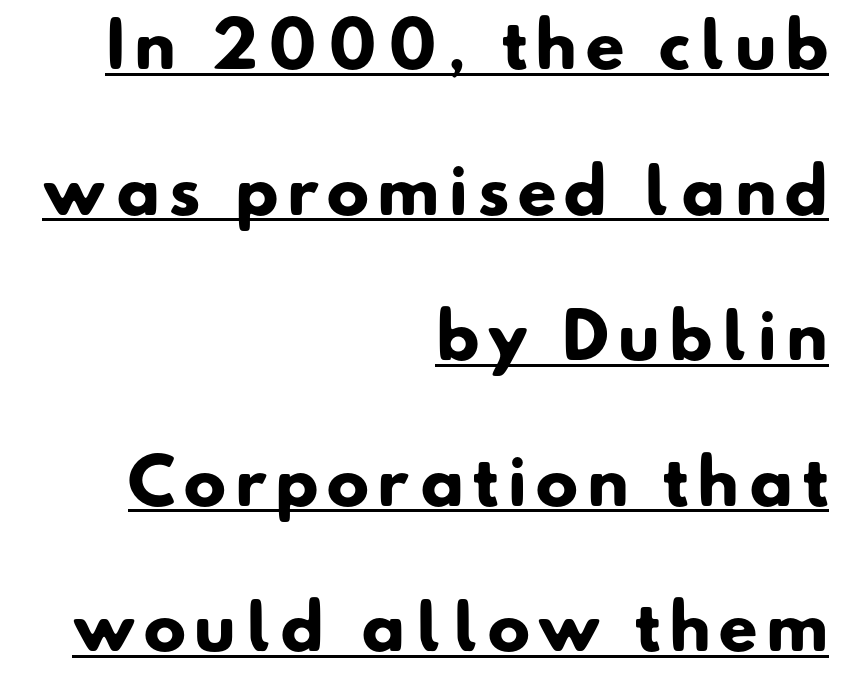
{"serif": "no", "bold": "yes", "weight": "heavy", "width": "normal", "stroke_contrast": "low", "x_height": "small", "monospaced": "no", "underline": "yes", "align": "right", "line_spacing": "loose", "line_spacing_ratio": 2.31, "glyph_px": 63}
